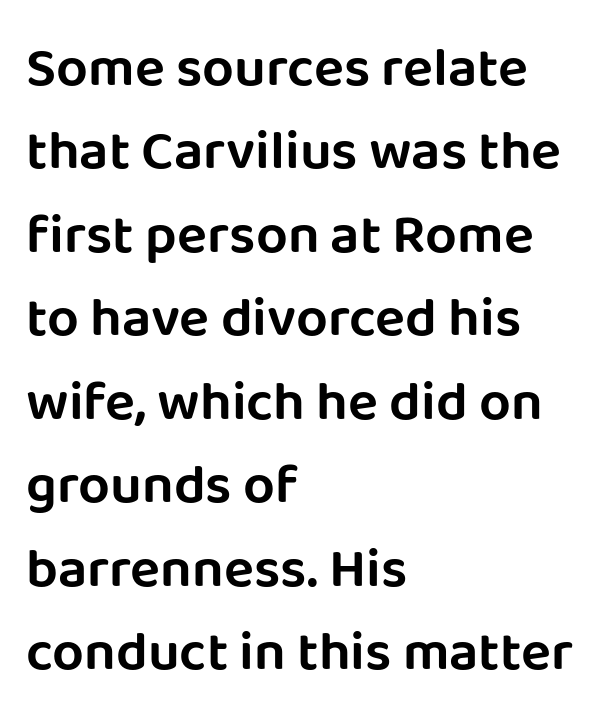
Characters follow at the spacing the type designer built in. Character widths vary here, with narrow letters taking less room than wide ones. A typesetter would label this face a sans. Is the block centered? No — it sits flush against the left margin. Rows of type keep a routine distance in the vertical direction.
